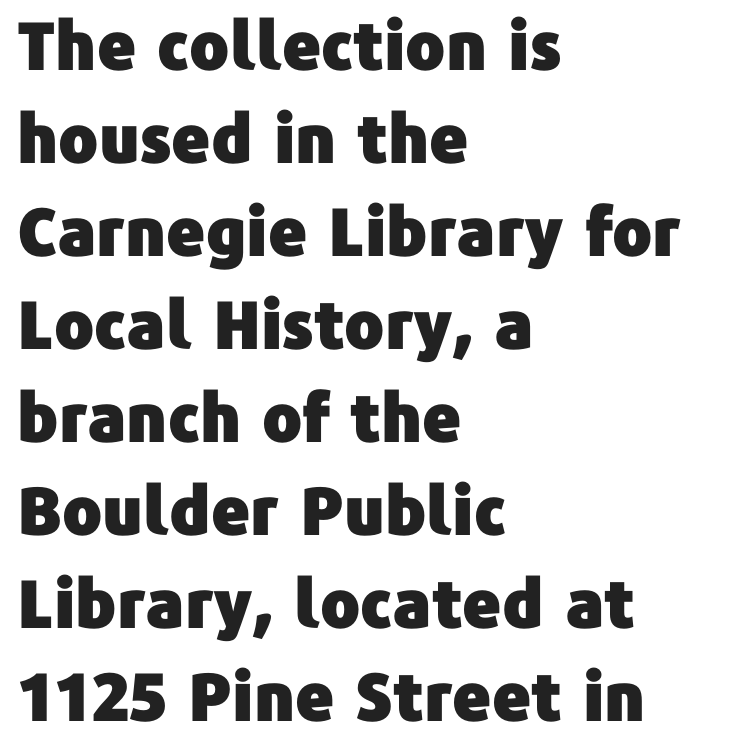
Q: Is the text italic (slanted)? A: No, it is upright.
Q: Is the typeface a serif or a sans-serif typeface? A: Sans-serif.
Q: Is the text underlined? A: No.
Q: How is the paragraph aligned? A: Left-aligned.
Q: Is the spacing between letters normal or unusually wide? A: Normal.
Q: Is the spacing between lines tight, normal or loose? A: Normal.
Q: Width (condensed, normal, or wide)? A: Normal.
Q: Stroke contrast? A: Low.
Q: x-height? A: Medium.
Q: Monospaced? A: No.
